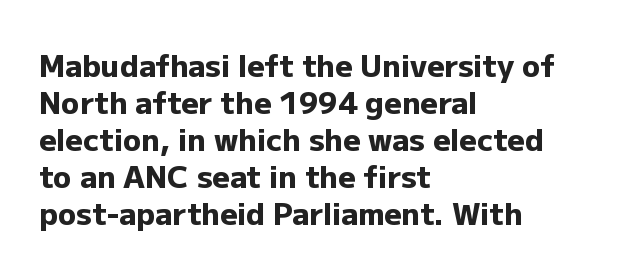
The image shows 30 px heavy sans-serif type, upright; set left-aligned, line spacing 1.23x, normal letter spacing, not underlined; low stroke contrast and a medium x-height.
